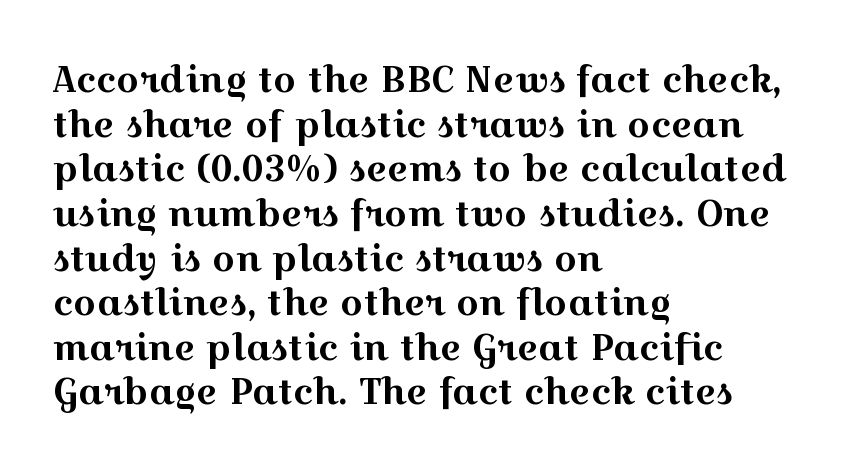
Spacing between characters is what you'd get straight out of the box. A typesetter would label this face a serif. The lettering stays uniformly vertical, giving the passage a roman look. Varying glyph widths throughout — classic text-font behaviour.
